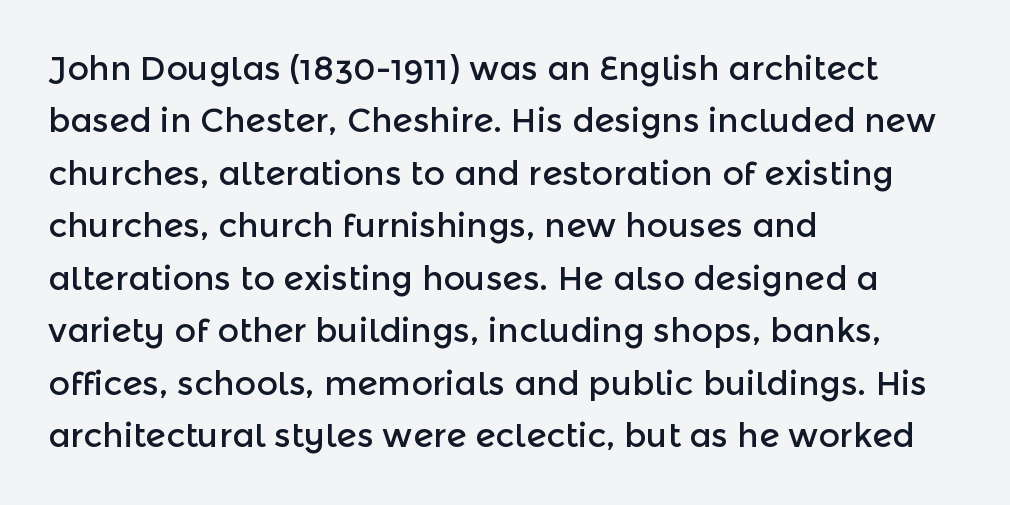
Notice how descenders clear the ascenders below comfortably — that's standard leading. Check the space under the baseline: it is left empty. This rendering leaves character spacing at its baseline value. Designer's note — italics off, roman on. The letters advance in unequal steps, a hallmark of proportional type.
